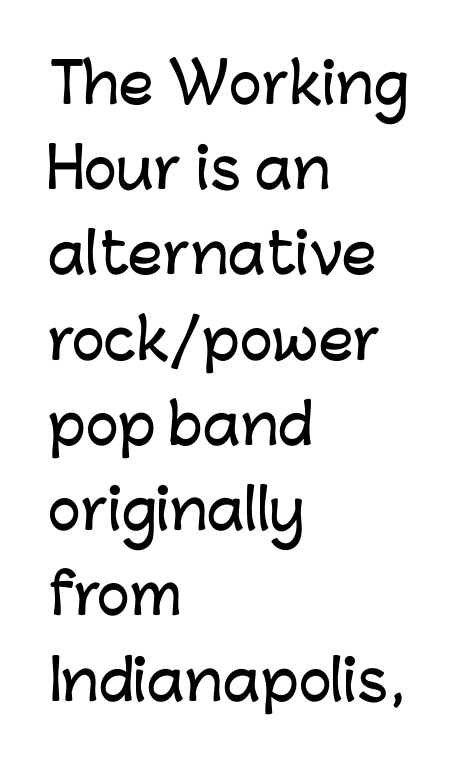
Q: Is the text italic (slanted)? A: No, it is upright.
Q: Is the typeface a serif or a sans-serif typeface? A: Sans-serif.
Q: Is the text underlined? A: No.
Q: How is the paragraph aligned? A: Left-aligned.
Q: Is the spacing between letters normal or unusually wide? A: Normal.
Q: Is the spacing between lines tight, normal or loose? A: Normal.
Q: Width (condensed, normal, or wide)? A: Normal.
Q: Stroke contrast? A: Low.
Q: x-height? A: Medium.
Q: Monospaced? A: No.
